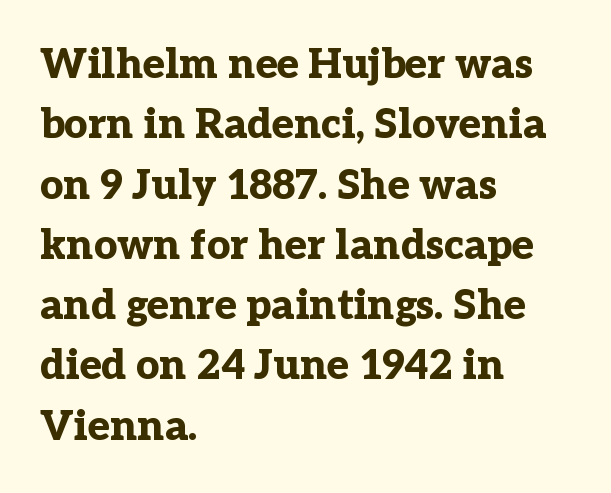
Unlike a clean sans, this face finishes its strokes with serifs. The words here are not underlined. The lettering stays uniformly vertical, giving the passage a roman look. Compared with typical body copy, the letter spacing here is the same.
